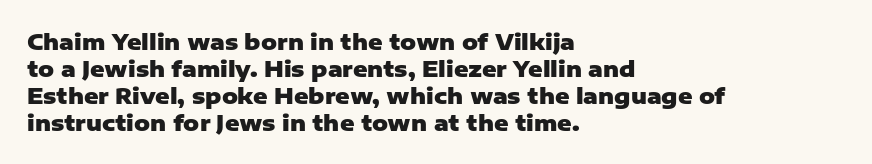
The setting favours the left margin, as ordinary paragraphs usually do. The strip under each line holds only bare page. Every letter is thick-stroked: bold, no question. In terms of posture, this sample is upright. Is the letter spacing exaggerated? No — it looks like the ordinary default.
